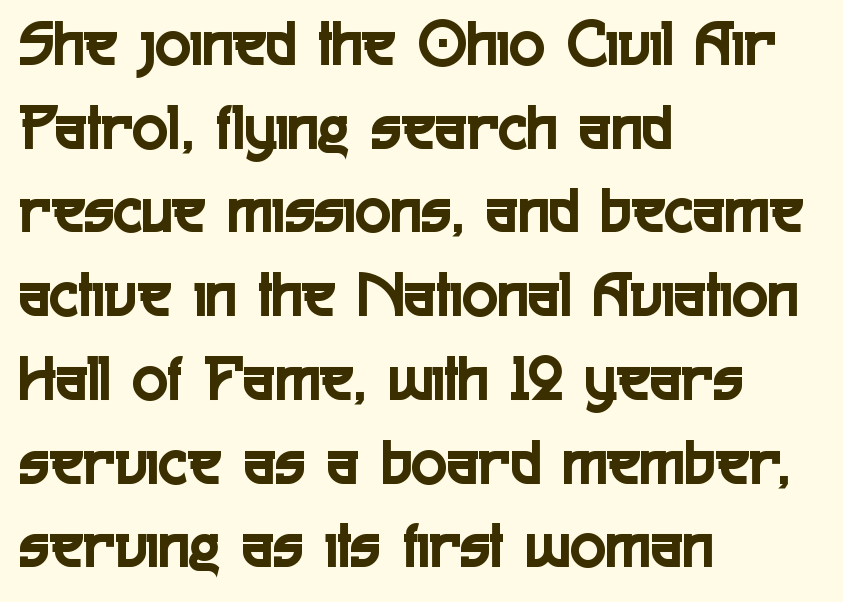
The image shows 67 px condensed sans-serif type, upright; set left-aligned, normal line spacing (1.25x), normal letter spacing, not underlined; a medium x-height.
